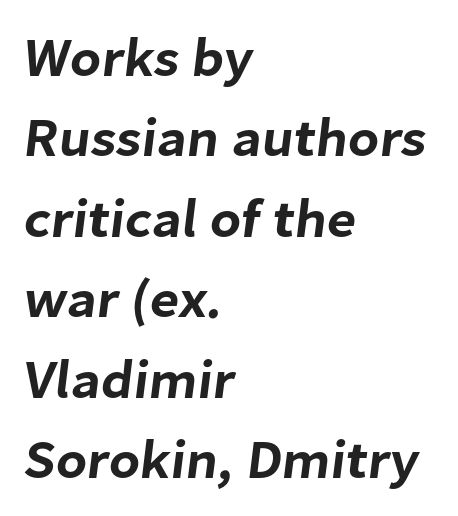
{"serif": "no", "width": "normal", "stroke_contrast": "low", "x_height": "medium", "monospaced": "no", "underline": "no", "align": "left", "line_spacing": "normal", "line_spacing_ratio": 1.49, "letter_spacing": "normal", "letter_spacing_em": 0.0, "glyph_px": 54}
